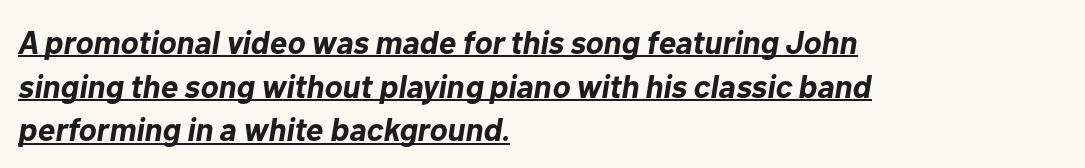
Q: Is the text bold? A: Yes.
Q: Is the text italic (slanted)? A: Yes, it leans right by about 10 degrees.
Q: Is the text underlined? A: Yes.
Q: How is the paragraph aligned? A: Left-aligned.
Q: Is the spacing between letters normal or unusually wide? A: Normal.
Q: Is the spacing between lines tight, normal or loose? A: Normal.
Q: Width (condensed, normal, or wide)? A: Normal.
Q: Stroke contrast? A: Low.
Q: x-height? A: Medium.
Q: Monospaced? A: No.
